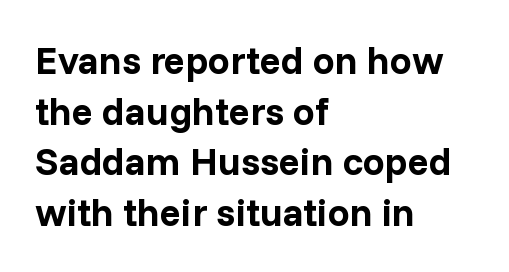
The image shows 39 px bold sans-serif type, upright; set left-aligned, normal line spacing (1.3x), normal letter spacing, not underlined; low stroke contrast and a medium x-height.
